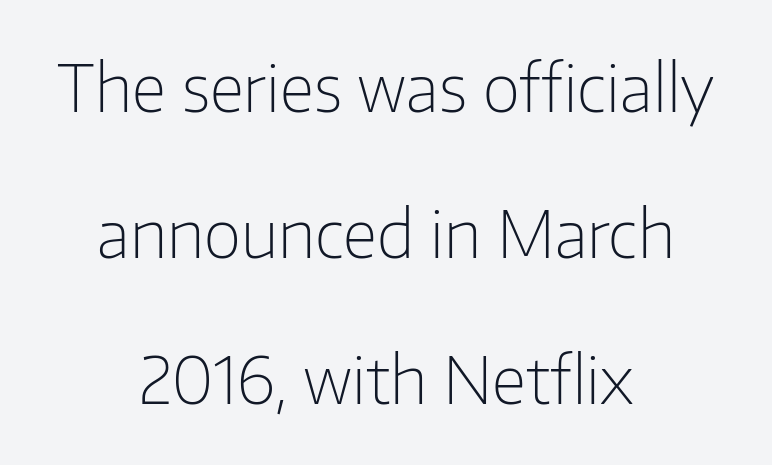
Q: Is the text bold? A: No.
Q: Is the text italic (slanted)? A: No, it is upright.
Q: Is the typeface a serif or a sans-serif typeface? A: Sans-serif.
Q: Is the text underlined? A: No.
Q: How is the paragraph aligned? A: Centered.
Q: Is the spacing between letters normal or unusually wide? A: Normal.
Q: Is the spacing between lines tight, normal or loose? A: Loose.
Q: Width (condensed, normal, or wide)? A: Normal.
Q: Stroke contrast? A: Low.
Q: x-height? A: Medium.
Q: Monospaced? A: No.
